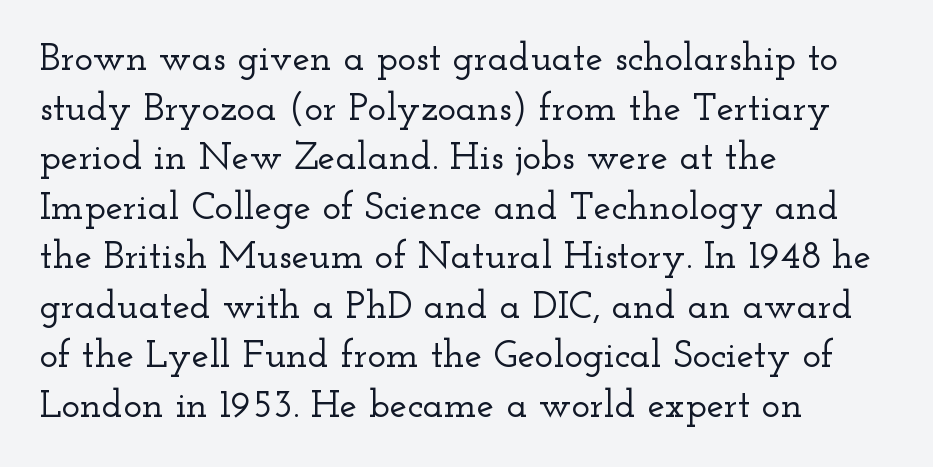
The image shows 39 px wide serif type, upright; set left-aligned, normal line spacing (1.27x), normal letter spacing, not underlined; low stroke contrast and a small x-height.
